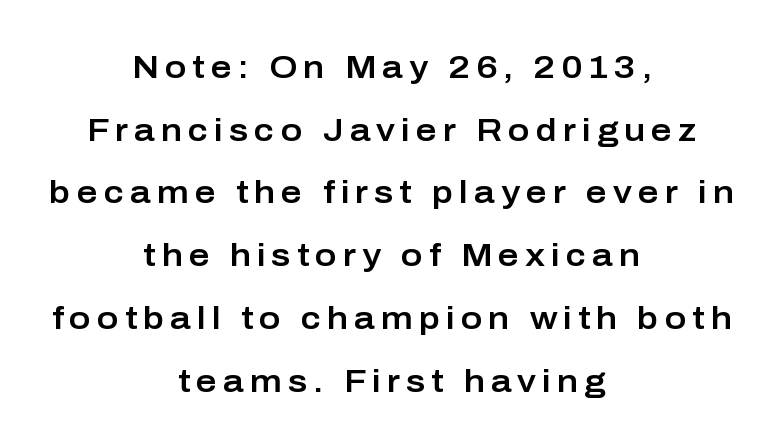
The passage shown is not underscored anywhere. The specimen reads as upright at a glance. Here the designer chose a conventional face with non-uniform glyph widths. Widely set lines give the paragraph a tall, airy silhouette. The font family rendered here belongs to the sans-serif group.
